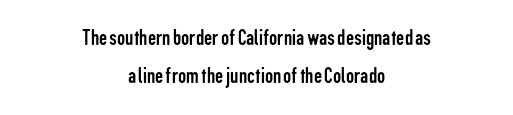
The image shows 23 px text type, upright; set centered, normal line spacing (1.66x), normal letter spacing, not underlined.
